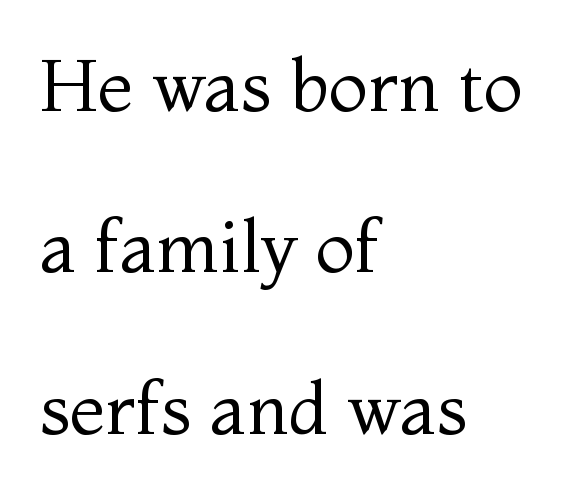
{"serif": "yes", "italic": "no", "bold": "no", "weight": "regular", "width": "normal", "stroke_contrast": "medium", "x_height": "medium", "monospaced": "no", "underline": "no", "align": "left", "line_spacing": "loose", "line_spacing_ratio": 2.21, "letter_spacing": "normal", "letter_spacing_em": 0.0, "glyph_px": 73}
